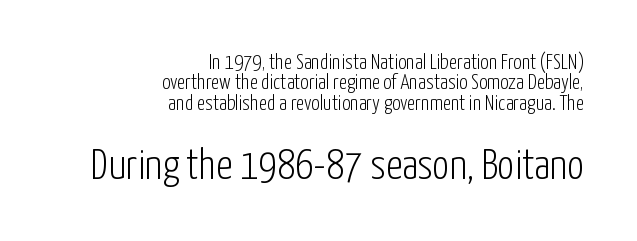
The image shows 42 px light, condensed sans-serif type, upright; set right-aligned, tight line spacing (0.97x), normal letter spacing, not underlined; the second (bottom) block is 2.0x larger; low stroke contrast and a medium x-height.
